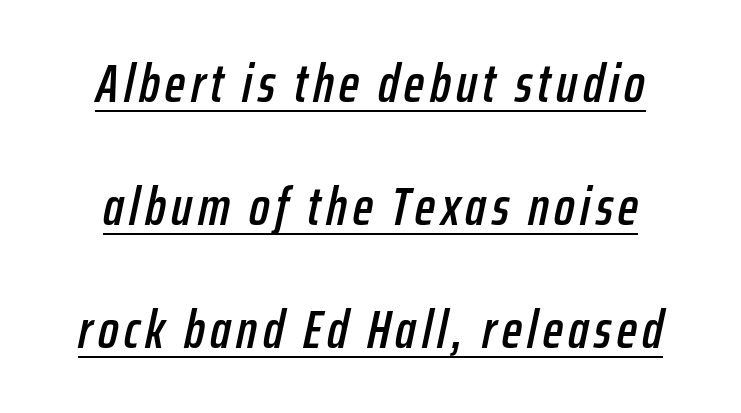
The image shows 54 px condensed type, italic (leaning right); set centered, loose line spacing (2.28x), underlined; low stroke contrast and a medium x-height.
